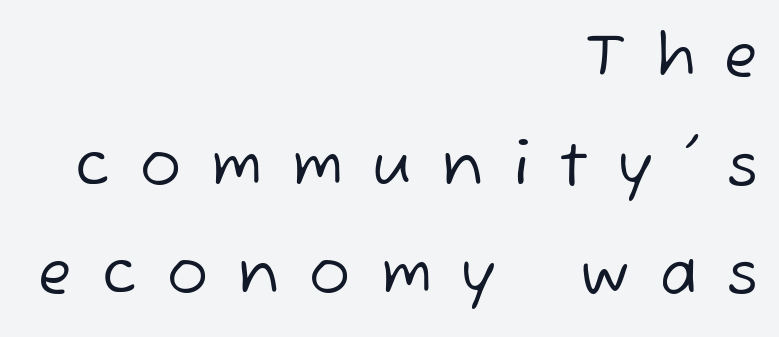
The image shows 61 px regular-weight sans-serif type; set right-aligned, line spacing 1.78x, unusually wide letter spacing (+0.49 em), not underlined; low stroke contrast and a medium x-height.
